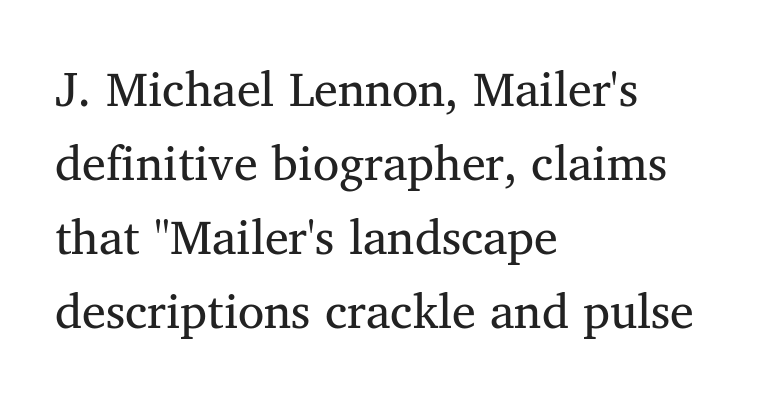
Q: Is the text bold? A: No.
Q: Is the typeface a serif or a sans-serif typeface? A: Serif.
Q: Is the text underlined? A: No.
Q: How is the paragraph aligned? A: Left-aligned.
Q: Is the spacing between letters normal or unusually wide? A: Normal.
Q: Is the spacing between lines tight, normal or loose? A: Normal.
Q: Width (condensed, normal, or wide)? A: Normal.
Q: Stroke contrast? A: Medium.
Q: x-height? A: Medium.
Q: Monospaced? A: No.
